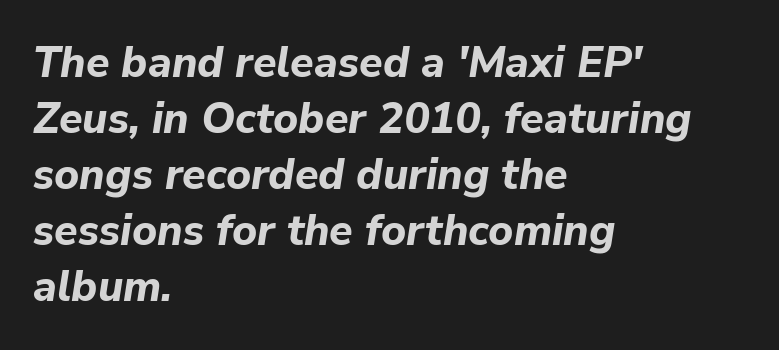
Q: Is the text bold? A: Yes.
Q: Is the text italic (slanted)? A: Yes, it leans right by about 9 degrees.
Q: Is the text underlined? A: No.
Q: How is the paragraph aligned? A: Left-aligned.
Q: Is the spacing between letters normal or unusually wide? A: Normal.
Q: Is the spacing between lines tight, normal or loose? A: Normal.
Q: Width (condensed, normal, or wide)? A: Normal.
Q: Stroke contrast? A: Low.
Q: x-height? A: Medium.
Q: Monospaced? A: No.
